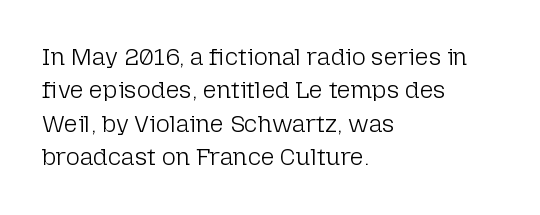
The image shows 24 px text type, upright; set left-aligned, normal line spacing (1.39x), normal letter spacing, not underlined.
